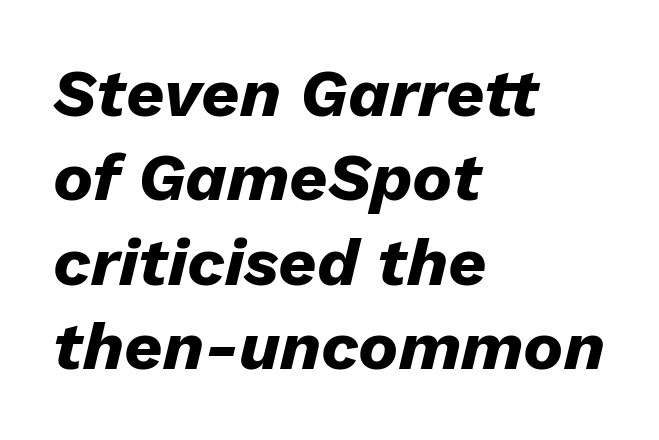
Q: Is the text bold? A: Yes.
Q: Is the text italic (slanted)? A: Yes, it leans right by about 13 degrees.
Q: Is the text underlined? A: No.
Q: How is the paragraph aligned? A: Left-aligned.
Q: Is the spacing between letters normal or unusually wide? A: Normal.
Q: Is the spacing between lines tight, normal or loose? A: Normal.
Q: Width (condensed, normal, or wide)? A: Normal.
Q: Stroke contrast? A: Low.
Q: x-height? A: Medium.
Q: Monospaced? A: No.
